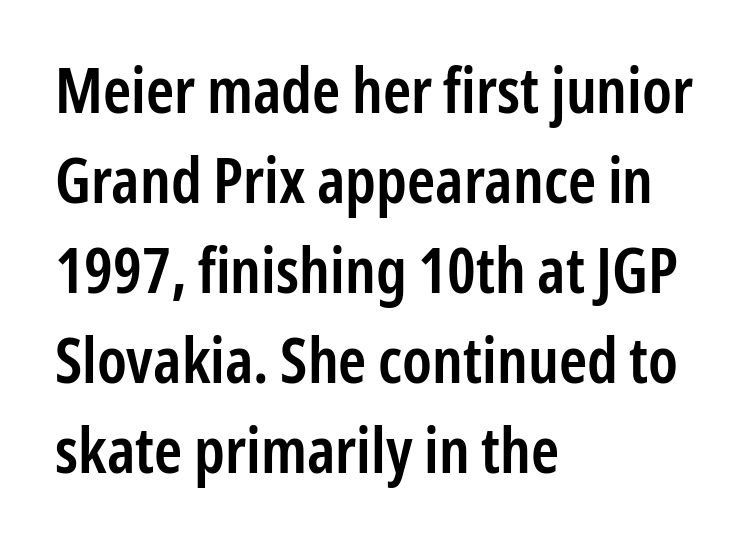
{"serif": "no", "italic": "no", "bold": "semi", "weight": "semibold", "width": "condensed", "stroke_contrast": "low", "x_height": "medium", "monospaced": "no", "underline": "no", "align": "left", "line_spacing": "normal", "line_spacing_ratio": 1.43, "letter_spacing": "normal", "letter_spacing_em": 0.0, "glyph_px": 63}
